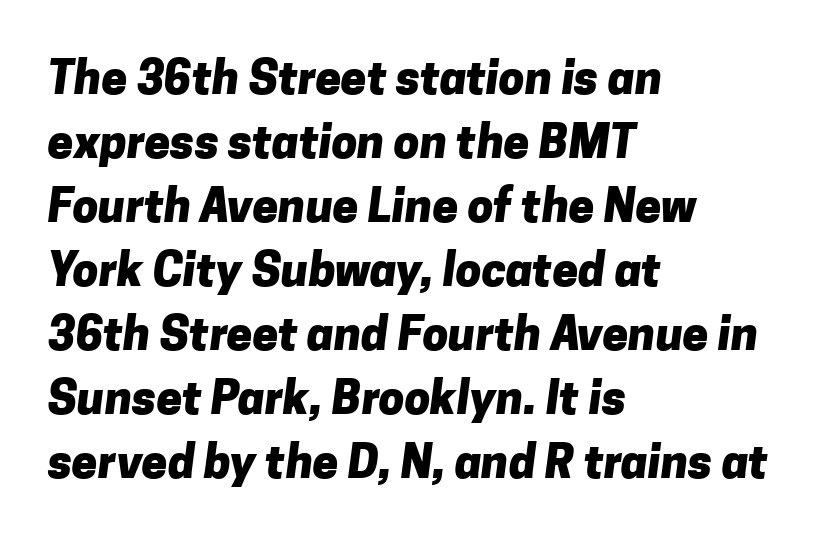
The image shows 46 px heavy sans-serif type; set left-aligned, normal line spacing (1.39x), normal letter spacing, not underlined; low stroke contrast and a medium x-height.
